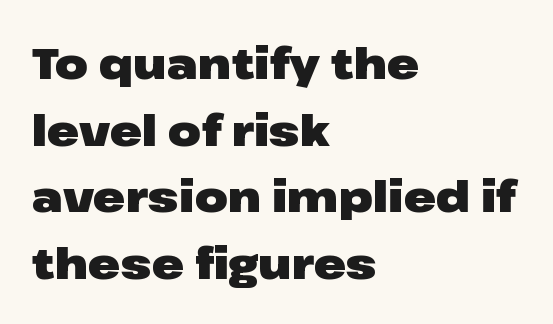
The letters are bold, with thick, heavy strokes. Just letters on the line, the space beneath them empty. Glyph-to-glyph distance matches everyday printed text. Examine the stroke ends and you'll find no serifs. The compositor pushed each line to the left boundary.
